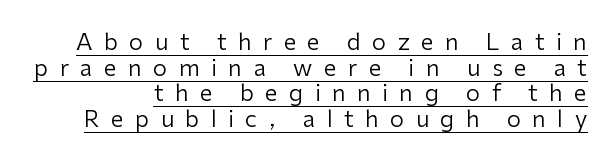
The image shows 23 px text type, upright; set tight line spacing (1.11x), unusually wide letter spacing (+0.49 em), underlined.
